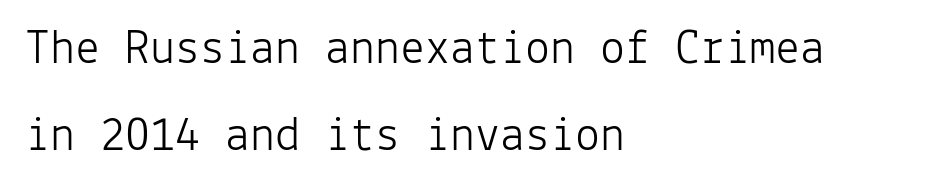
Q: Is the text bold? A: No.
Q: Is the text italic (slanted)? A: No, it is upright.
Q: Is the typeface a serif or a sans-serif typeface? A: Sans-serif.
Q: Is the text underlined? A: No.
Q: How is the paragraph aligned? A: Left-aligned.
Q: Is the spacing between letters normal or unusually wide? A: Normal.
Q: Width (condensed, normal, or wide)? A: Normal.
Q: Stroke contrast? A: Low.
Q: x-height? A: Medium.
Q: Monospaced? A: Yes.
